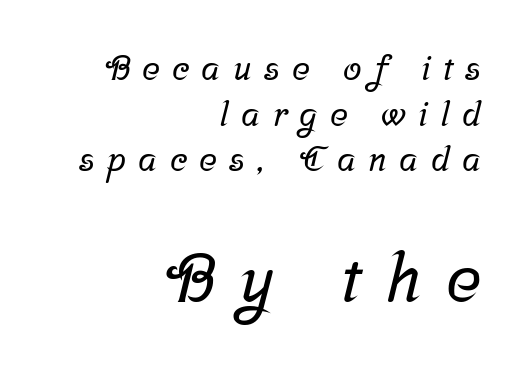
{"width": "normal", "stroke_contrast": "low", "x_height": "medium", "monospaced": "no", "underline": "no", "align": "right", "line_spacing": "normal", "line_spacing_ratio": 1.34, "letter_spacing": "wide", "letter_spacing_em": 0.36, "larger_block": "second", "size_ratio": 1.97, "glyph_px": 67}
